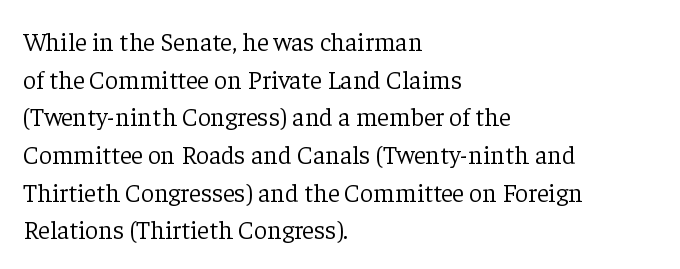
This sample is left-justified, so line endings fall wherever the words run out. Short note: letters normally spaced. These lines were composed using upright roman letters. Nothing heavy about these letters — not bold at all. The glyphs are unaccompanied by any horizontal stroke below them. Quick note: interline space is typical.
